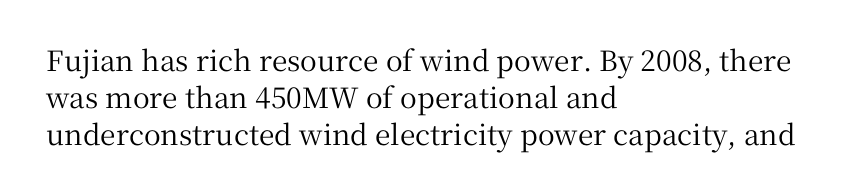
The image shows 28 px serif type, upright; set left-aligned, normal line spacing (1.32x), normal letter spacing, not underlined; medium stroke contrast and a medium x-height.
